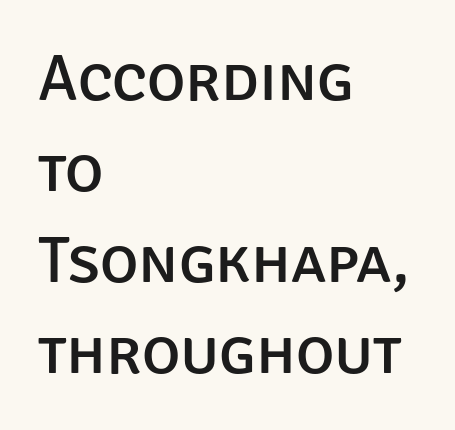
The image shows 65 px sans-serif type, upright; set left-aligned, normal line spacing (1.4x), normal letter spacing, not underlined; low stroke contrast and a large x-height.
